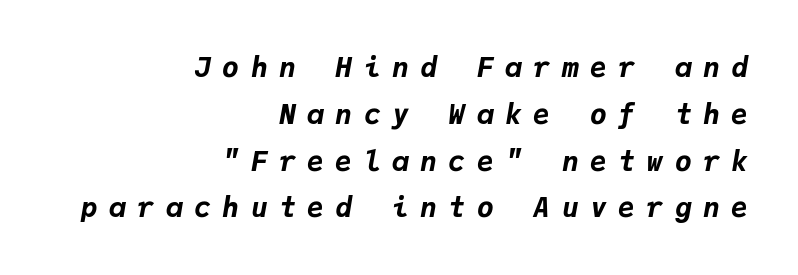
These lines are rendered in a fixed-pitch font. A normal amount of white space separates one row of letters from the next. What weight is shown? A full bold with thick strokes. The letterforms stand isolated, each surrounded by extra space. Does the lettering tilt? It does — this is italic.
